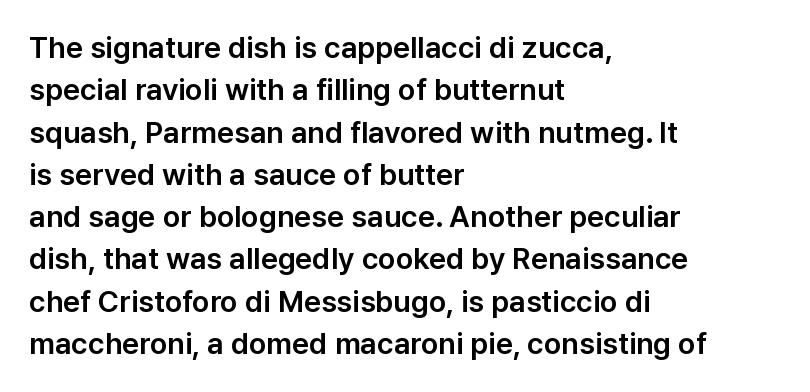
The image shows 30 px sans-serif type, upright; set left-aligned, normal line spacing (1.41x), normal letter spacing, not underlined; low stroke contrast and a medium x-height.
